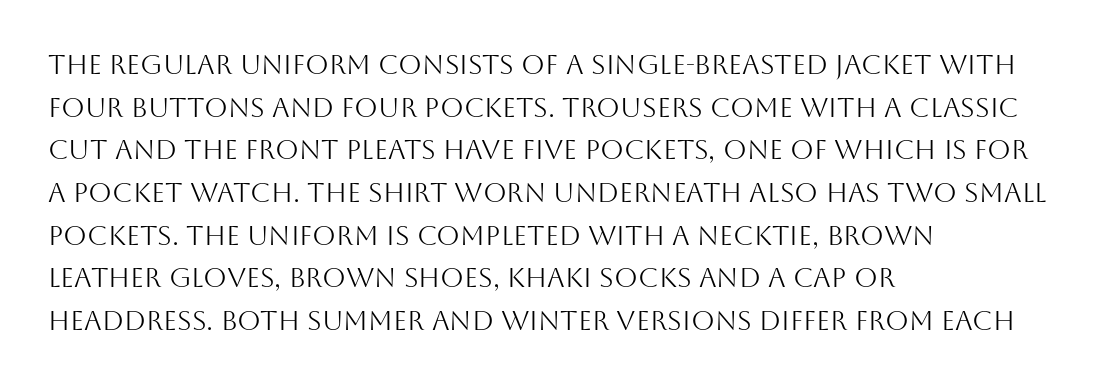
The ragged edge is on the right, which tells us the setting is flush left. Vertical strokes here are truly vertical. Heaviness? Minimal to ordinary, like unemphasized prose. Lines of text with bare space underneath.
